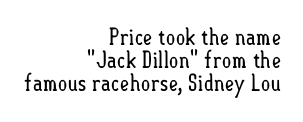
If you drew a line through each stem, it would be perfectly vertical. You could barely slide anything between these rows. The letterforms sit shoulder to shoulder at normal distance. The letterforms sit at book weight or below. Where is the straight margin? On the right.
